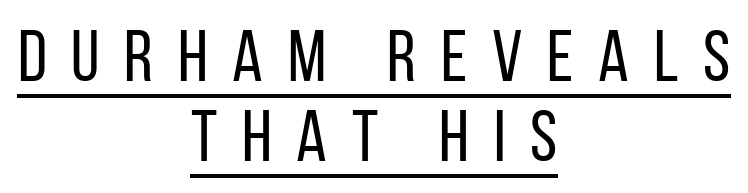
{"serif": "no", "italic": "no", "bold": "no", "weight": "regular", "width": "condensed", "stroke_contrast": "low", "x_height": "large", "monospaced": "no", "underline": "yes", "align": "center", "line_spacing": "tight", "line_spacing_ratio": 1.1, "letter_spacing": "wide", "letter_spacing_em": 0.34, "glyph_px": 73}
